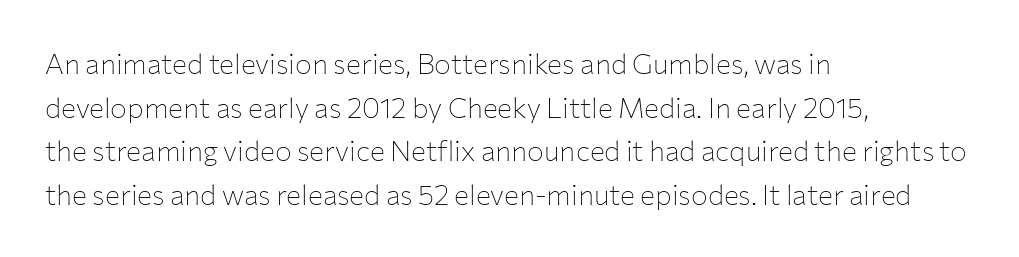
Q: Is the text bold? A: No.
Q: Is the text italic (slanted)? A: No, it is upright.
Q: Is the typeface a serif or a sans-serif typeface? A: Sans-serif.
Q: Is the text underlined? A: No.
Q: How is the paragraph aligned? A: Left-aligned.
Q: Is the spacing between letters normal or unusually wide? A: Normal.
Q: Is the spacing between lines tight, normal or loose? A: Normal.
Q: Width (condensed, normal, or wide)? A: Normal.
Q: Stroke contrast? A: Low.
Q: x-height? A: Medium.
Q: Monospaced? A: No.
